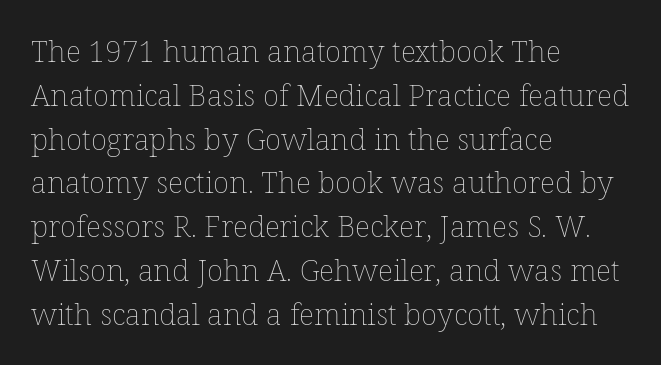
Heaviness? Minimal to ordinary, like unemphasized prose. The paragraph has a hard left edge and a soft right edge. Whoever set this chose a conventional vertical rhythm. Has an underline been added? It has not. Each letter keeps its own natural width here, so spacing adapts to shape. Is the letter spacing exaggerated? No — it looks like the ordinary default.
